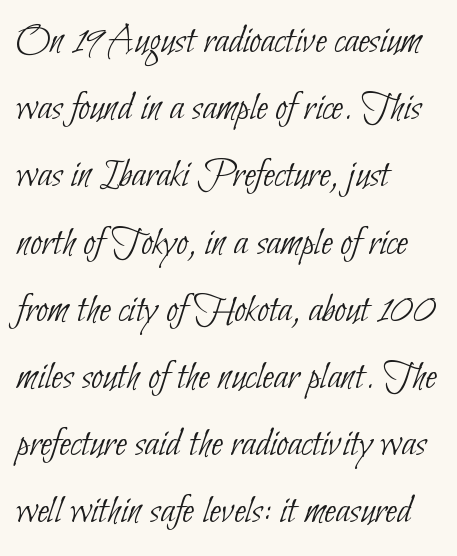
The passage shown is not bold in any degree. The strip under each line holds only bare page. Typeset ragged right — the left edge is the straight one. Think of a printed novel: that variable character pitch is what you see here.
